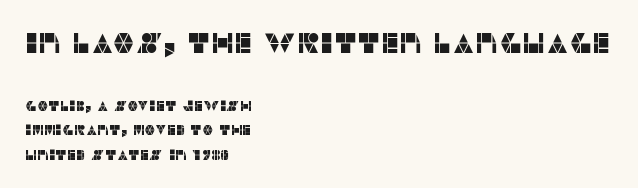
The image shows 28 px sans-serif type, upright; set left-aligned, line spacing 1.76x, normal letter spacing, not underlined; the first (top) block is 2.0x larger; low stroke contrast and a large x-height.
